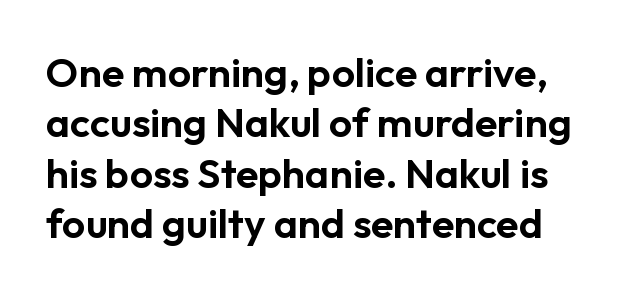
{"serif": "no", "italic": "no", "width": "normal", "stroke_contrast": "low", "x_height": "medium", "monospaced": "no", "underline": "no", "line_spacing_ratio": 1.23, "letter_spacing": "normal", "letter_spacing_em": 0.0, "glyph_px": 41}
